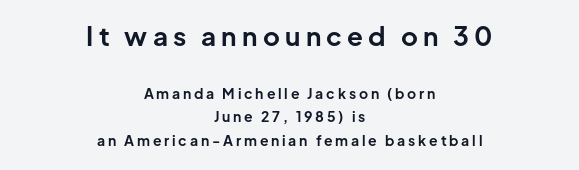
Q: Is the text bold? A: Yes.
Q: Is the text italic (slanted)? A: No, it is upright.
Q: Is the text underlined? A: No.
Q: How is the paragraph aligned? A: Centered.
Q: Is the spacing between letters normal or unusually wide? A: Unusually wide.
Q: Is the spacing between lines tight, normal or loose? A: Normal.
Q: Which block of text is set in a larger size, the first (top) or the second (bottom)? A: The first (top) one.
